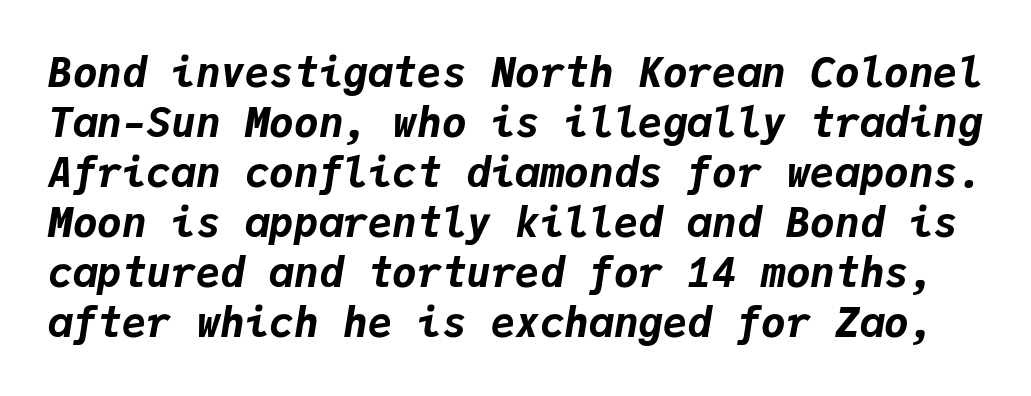
{"italic": "yes", "lean": "right", "slant_degrees": 9, "bold": "yes", "weight": "bold", "width": "normal", "stroke_contrast": "low", "x_height": "medium", "monospaced": "yes", "underline": "no", "line_spacing_ratio": 1.22, "letter_spacing": "normal", "letter_spacing_em": 0.0, "glyph_px": 41}
